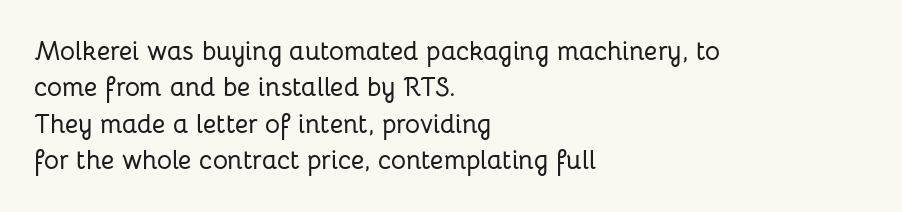
{"italic": "no", "underline": "no", "align": "left", "line_spacing": "normal", "line_spacing_ratio": 1.4, "letter_spacing": "normal", "letter_spacing_em": 0.0, "glyph_px": 26}
